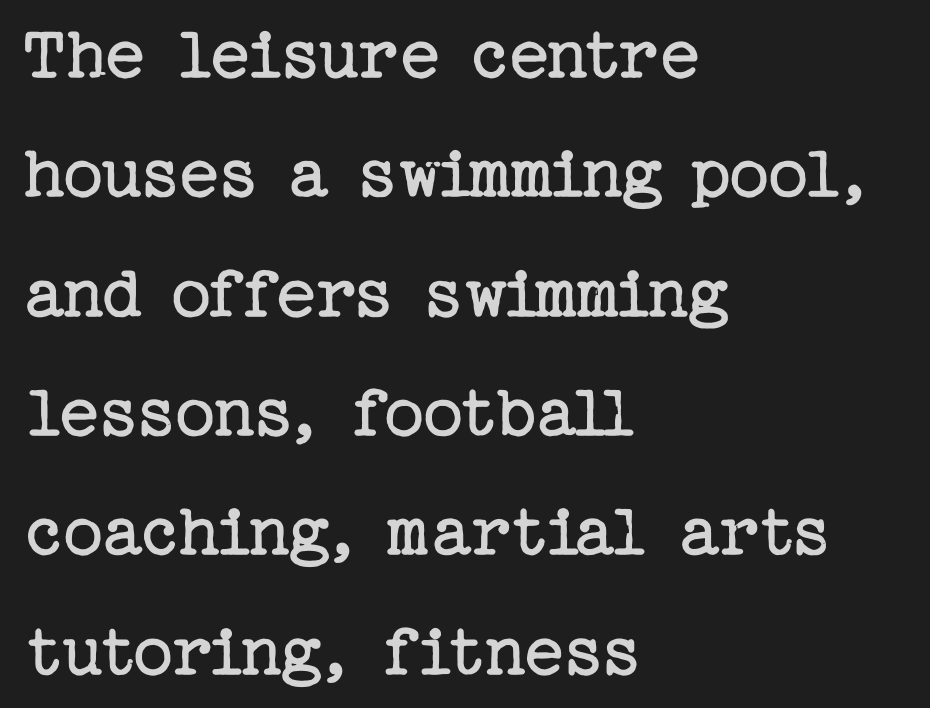
Leftover space on each line is placed entirely after the last word. Quick note: interline space is typical. Is there any slant? The stems are plumb. In terms of letterform style, serifs are clearly present. Underline: absent. Ink coverage per letter is moderate at most.
